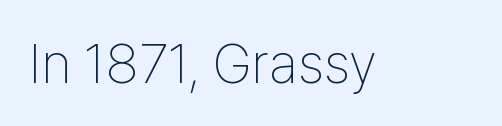
The image shows 56 px thin, condensed sans-serif type, upright; set normal letter spacing, not underlined; low stroke contrast and a medium x-height.
